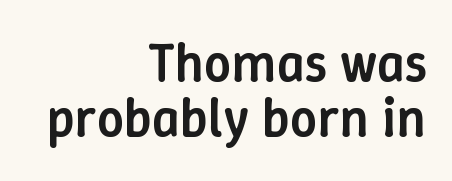
You could not count columns in this text — the font is proportionally spaced. This rendering features lettering with no underline. Letter spacing: default. Right-aligned paragraph, ragged on the left. Bold? Not quite — semibold, heavier than regular but stopping short. Line spacing here is tight.
